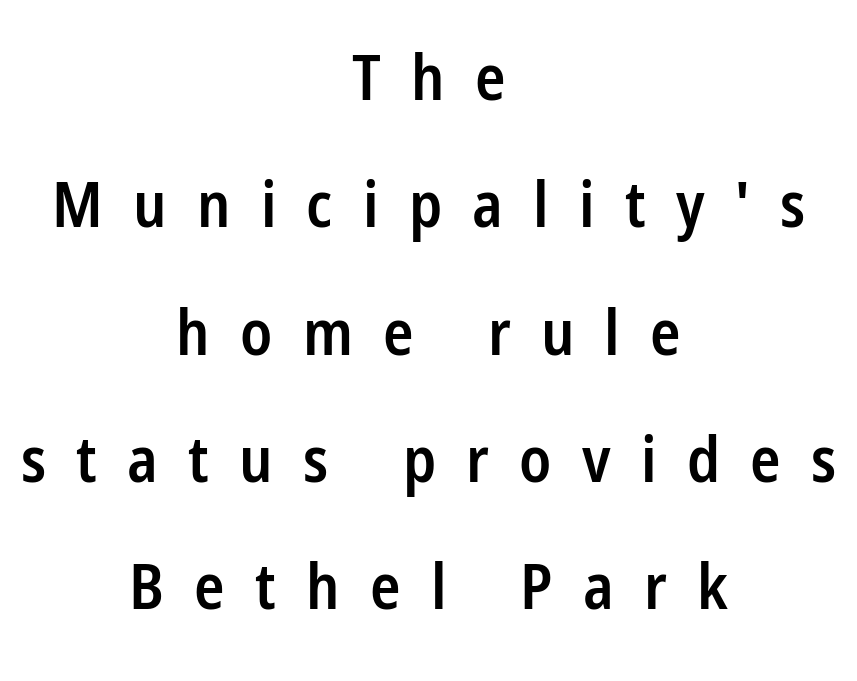
A typesetter would call this proportional, since set widths differ per character. Clear beneath every line of the passage. Does the lettering tilt? It doesn't — this is upright. You could fit nearly another row in the gap between these rows. The rag falls on both sides of this text block equally.
